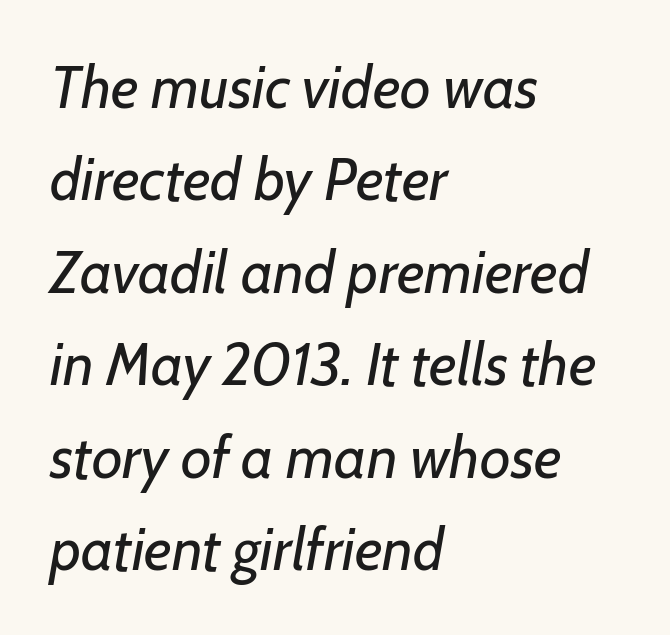
The image shows 60 px regular-weight type, italic (leaning right); set left-aligned, normal line spacing (1.54x), normal letter spacing, not underlined; low stroke contrast and a medium x-height.
